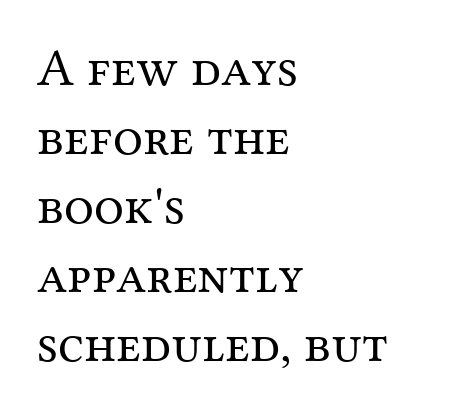
{"serif": "yes", "italic": "no", "bold": "no", "weight": "regular", "width": "normal", "stroke_contrast": "medium", "x_height": "medium", "monospaced": "no", "underline": "no", "align": "left", "line_spacing": "normal", "line_spacing_ratio": 1.3, "letter_spacing": "normal", "letter_spacing_em": 0.0, "glyph_px": 53}
